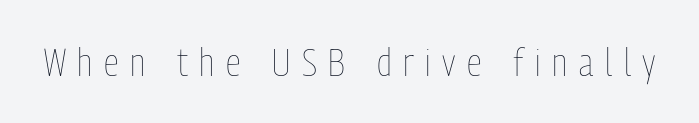
The image shows 39 px thin, condensed type, upright; set unusually wide letter spacing (+0.3 em), not underlined; low stroke contrast and a medium x-height.
